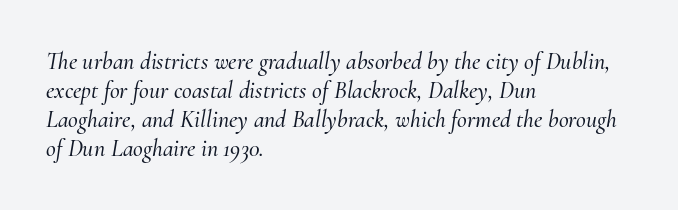
Q: Is the text italic (slanted)? A: Yes, it leans right by about 10 degrees.
Q: Is the text underlined? A: No.
Q: How is the paragraph aligned? A: Left-aligned.
Q: Is the spacing between letters normal or unusually wide? A: Normal.
